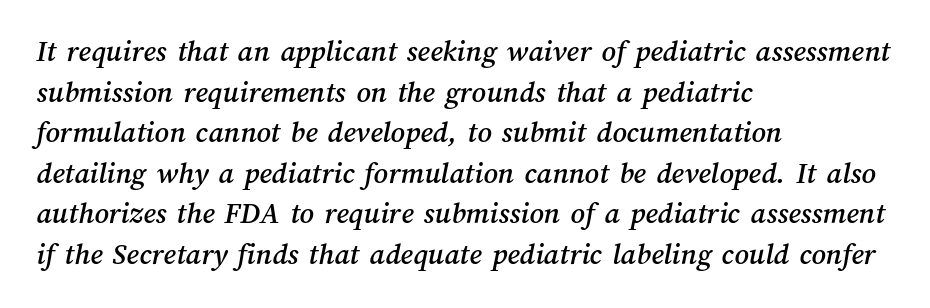
The image shows 31 px text type; set left-aligned, normal line spacing (1.31x), normal letter spacing, not underlined; medium stroke contrast and a medium x-height.
